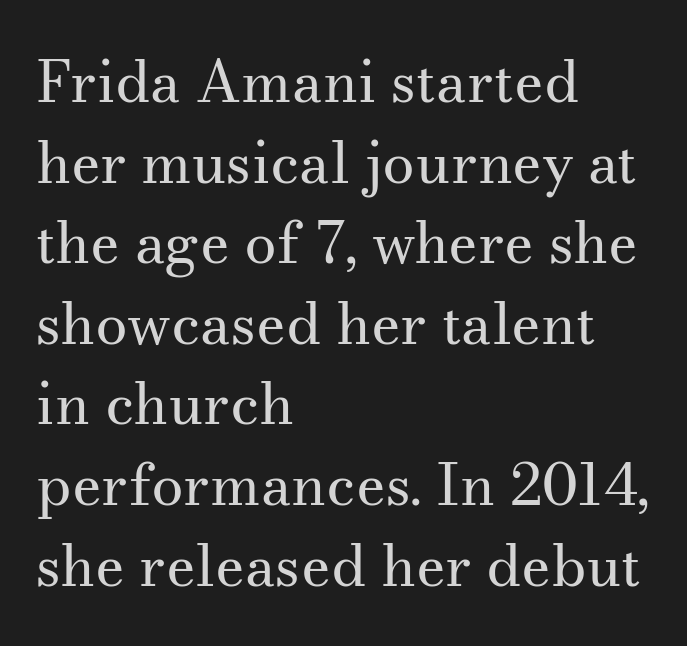
Caption: standard tracking, unaltered. Every character sits straight up, as roman type does. The glyphs are unaccompanied by any horizontal stroke below them. The rows are spaced the way most documents space them.
